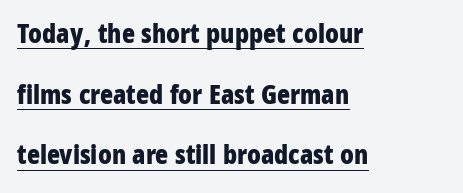
Q: Is the text bold? A: Yes.
Q: Is the text italic (slanted)? A: No, it is upright.
Q: Is the text underlined? A: Yes.
Q: How is the paragraph aligned? A: Left-aligned.
Q: Is the spacing between letters normal or unusually wide? A: Normal.
Q: Is the spacing between lines tight, normal or loose? A: Loose.
